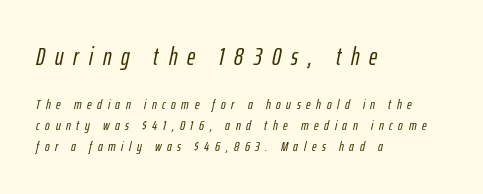
Glyph-to-glyph distance is far greater than everyday printed text. One-word summary of the alignment: left. A clean baseline with only descenders dipping below it. Of the two passages, the one on top uses the larger point size. Rows of type keep a routine distance in the vertical direction.
